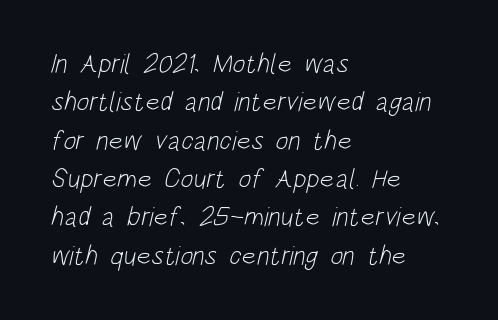
{"bold": "no", "underline": "no", "align": "left", "line_spacing": "normal", "line_spacing_ratio": 1.42, "letter_spacing": "normal", "letter_spacing_em": 0.0, "glyph_px": 27}
